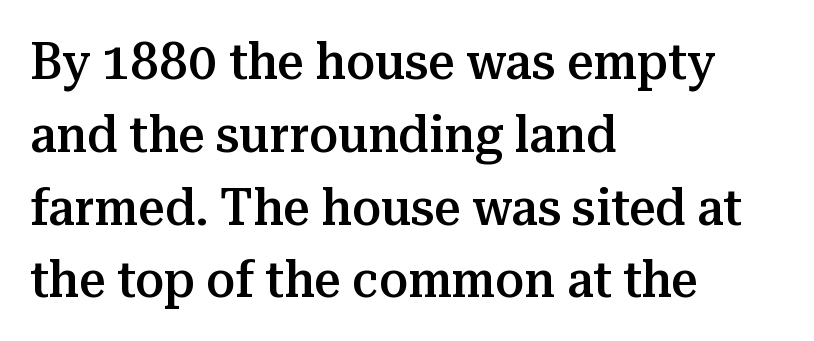
The image shows 52 px semibold serif type, upright; set left-aligned, normal line spacing (1.4x), normal letter spacing, not underlined; medium stroke contrast and a medium x-height.
